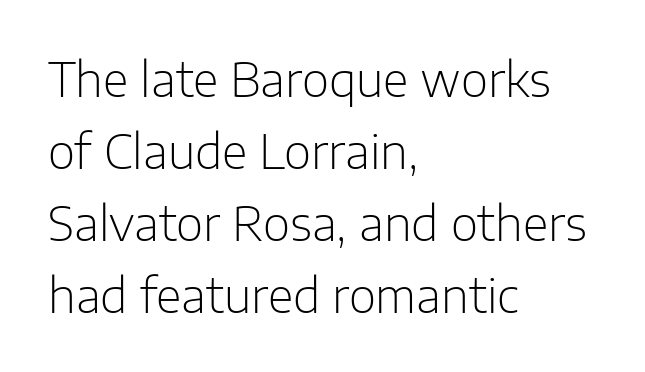
The image shows 47 px light sans-serif type, upright; set left-aligned, normal line spacing (1.53x), normal letter spacing, not underlined; low stroke contrast and a medium x-height.
